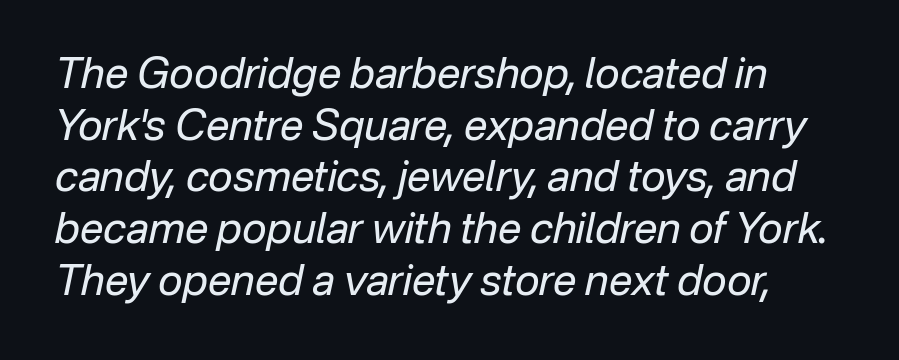
{"italic": "yes", "lean": "right", "slant_degrees": 12, "bold": "no", "weight": "regular", "width": "normal", "stroke_contrast": "low", "x_height": "medium", "monospaced": "no", "underline": "no", "line_spacing_ratio": 1.23, "letter_spacing": "normal", "letter_spacing_em": 0.0, "glyph_px": 42}
